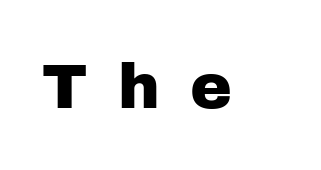
A roman cut, with each character standing at attention. Glyph-to-glyph distance is far greater than everyday printed text. You could not count columns in this text — the font is proportionally spaced. Observe the absence of serifs on each vertical stroke in this sample. This rendering features lettering with no underline.
